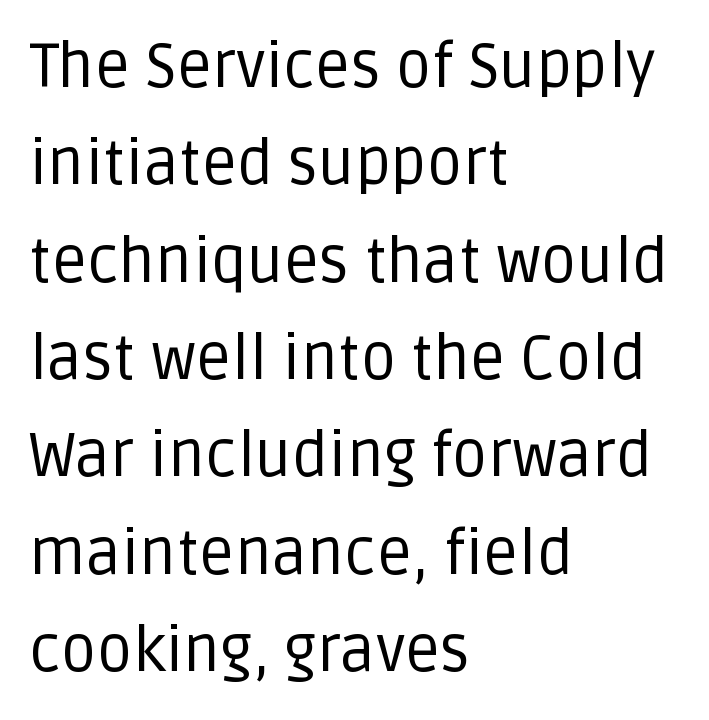
Unmarked baselines from the first word to the last. The weight would be labelled regular, book, light, or lighter still. Glyph-to-glyph distance matches everyday printed text. The passage is arranged the way most books set body copy — flush left.
